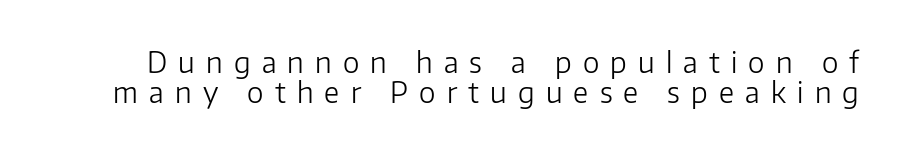
The image shows 28 px light sans-serif type, upright; set tight line spacing (1.08x), unusually wide letter spacing (+0.4 em), not underlined; low stroke contrast and a medium x-height.
